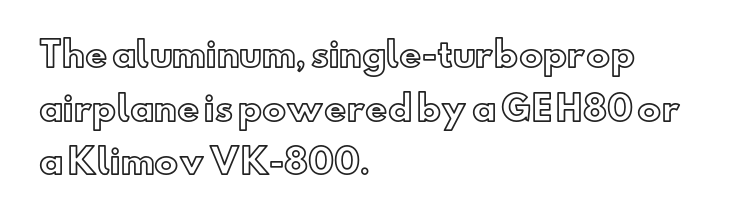
Character widths vary here, with narrow letters taking less room than wide ones. When letters stand straight like this, we call the style roman or upright. Does the leading feel generous? No, just average. This rendering uses left alignment, leaving the right contour irregular. No extra tracking has been applied to these lines.
